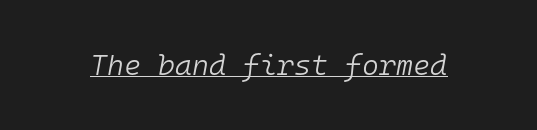
The image shows 29 px light type, italic (leaning right), monospaced; set normal letter spacing, underlined; low stroke contrast and a medium x-height.
